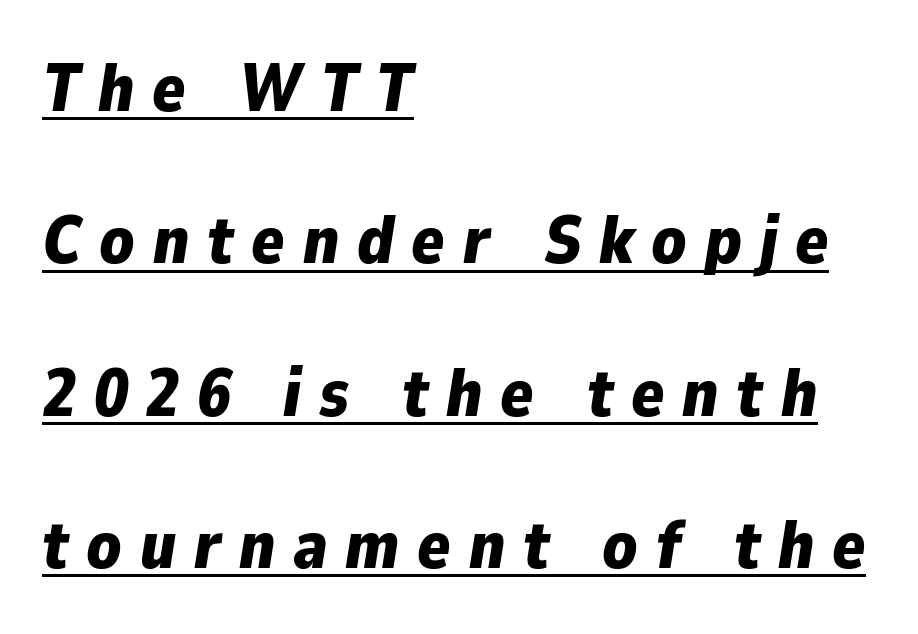
The image shows 68 px bold type, italic (leaning right); set left-aligned, loose line spacing (2.24x), unusually wide letter spacing (+0.26 em), underlined; low stroke contrast and a medium x-height.
